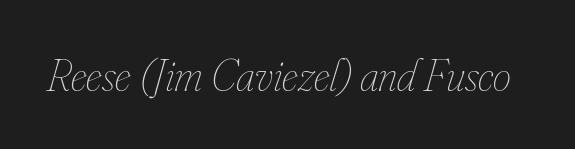
Q: Is the text bold? A: No.
Q: Is the text italic (slanted)? A: Yes, it leans right by about 16 degrees.
Q: Is the text underlined? A: No.
Q: Is the spacing between letters normal or unusually wide? A: Normal.
Q: Width (condensed, normal, or wide)? A: Condensed.
Q: Stroke contrast? A: Low.
Q: x-height? A: Small.
Q: Monospaced? A: No.
